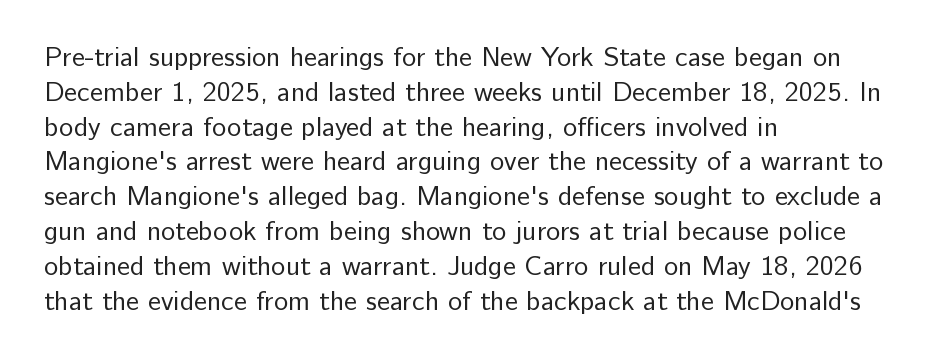
This sample keeps an unexceptional amount of space between lines. Characters remain perfectly vertical along every line. The gap between lines stays unmarked. Is this a heavy cut? Hardly; it is regular or lighter.
